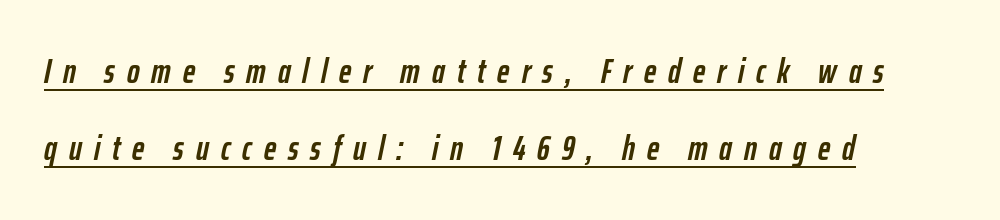
Tall strokes in this sample are angled rather than plumb. What stands out about the letter spacing? Its width — letters are far apart. Decoration check: the copy is underlined. Do the characters align in a grid? No, the font is proportional. Chunky letters — that's bold for sure.
